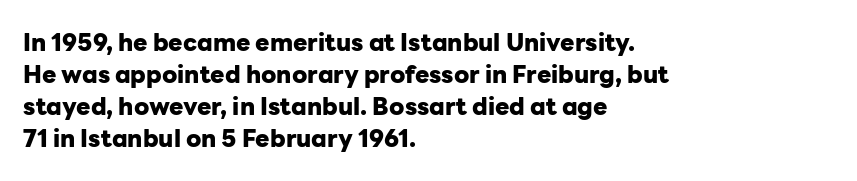
Q: Is the text bold? A: Yes.
Q: Is the text italic (slanted)? A: No, it is upright.
Q: Is the text underlined? A: No.
Q: How is the paragraph aligned? A: Left-aligned.
Q: Is the spacing between letters normal or unusually wide? A: Normal.
Q: Is the spacing between lines tight, normal or loose? A: Normal.
